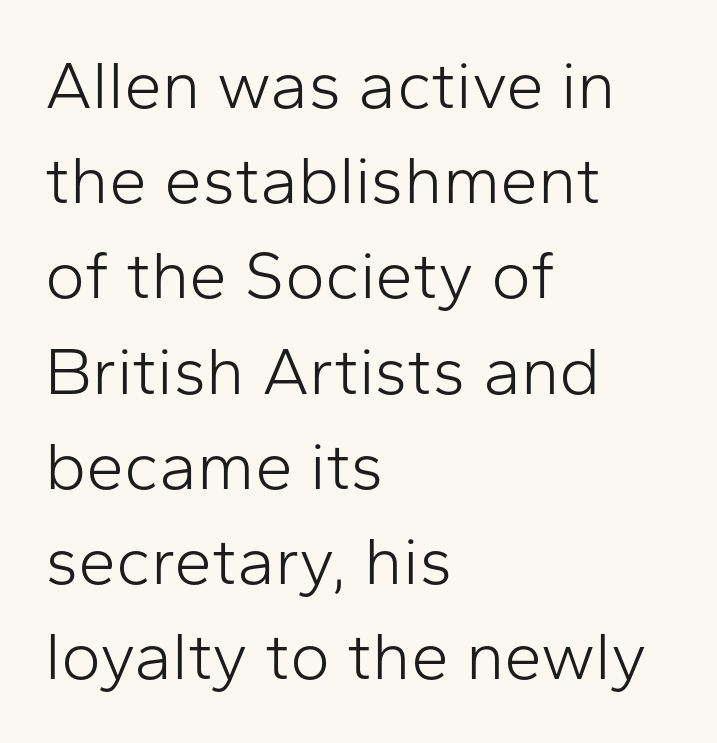
{"serif": "no", "italic": "no", "bold": "no", "weight": "light", "width": "normal", "stroke_contrast": "low", "x_height": "medium", "monospaced": "no", "underline": "no", "align": "left", "line_spacing": "normal", "line_spacing_ratio": 1.4, "letter_spacing": "normal", "letter_spacing_em": 0.0, "glyph_px": 68}
